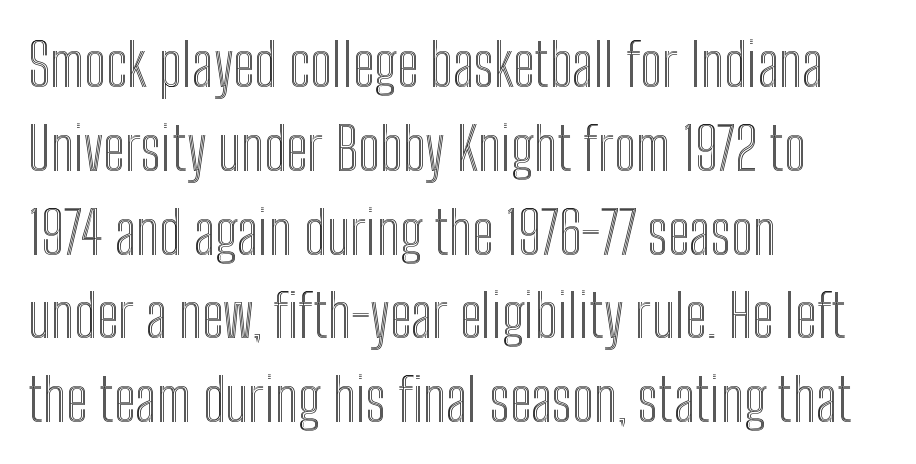
Q: Is the text italic (slanted)? A: No, it is upright.
Q: Is the text underlined? A: No.
Q: How is the paragraph aligned? A: Left-aligned.
Q: Is the spacing between letters normal or unusually wide? A: Normal.
Q: Is the spacing between lines tight, normal or loose? A: Normal.
Q: Width (condensed, normal, or wide)? A: Condensed.
Q: x-height? A: Medium.
Q: Monospaced? A: No.
